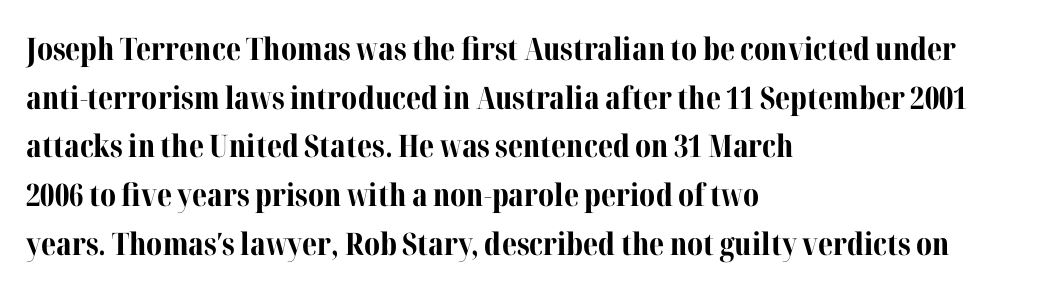
Q: Is the text bold? A: Yes.
Q: Is the text italic (slanted)? A: No, it is upright.
Q: Is the typeface a serif or a sans-serif typeface? A: Serif.
Q: Is the text underlined? A: No.
Q: How is the paragraph aligned? A: Left-aligned.
Q: Is the spacing between letters normal or unusually wide? A: Normal.
Q: Is the spacing between lines tight, normal or loose? A: Normal.
Q: Width (condensed, normal, or wide)? A: Normal.
Q: Stroke contrast? A: Medium.
Q: x-height? A: Medium.
Q: Monospaced? A: No.
